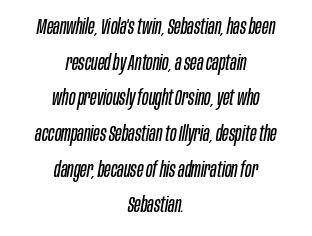
Q: Is the text bold? A: No.
Q: Is the text italic (slanted)? A: Yes, it leans right by about 10 degrees.
Q: Is the text underlined? A: No.
Q: How is the paragraph aligned? A: Centered.
Q: Is the spacing between letters normal or unusually wide? A: Normal.
Q: Is the spacing between lines tight, normal or loose? A: Normal.
